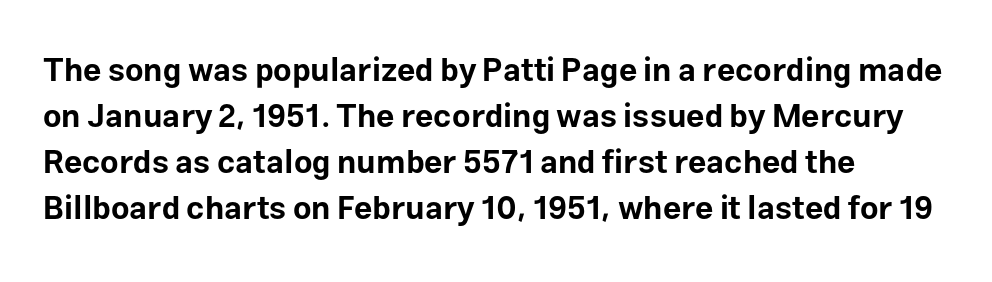
{"serif": "no", "italic": "no", "bold": "yes", "weight": "bold", "width": "normal", "stroke_contrast": "low", "x_height": "medium", "monospaced": "no", "underline": "no", "align": "left", "line_spacing": "normal", "line_spacing_ratio": 1.44, "letter_spacing": "normal", "letter_spacing_em": 0.0, "glyph_px": 32}
